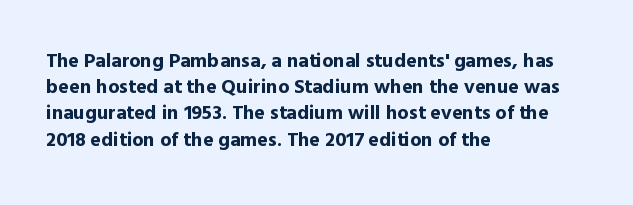
The image shows 20 px bold type, upright; set left-aligned, normal line spacing (1.31x), normal letter spacing, not underlined.
